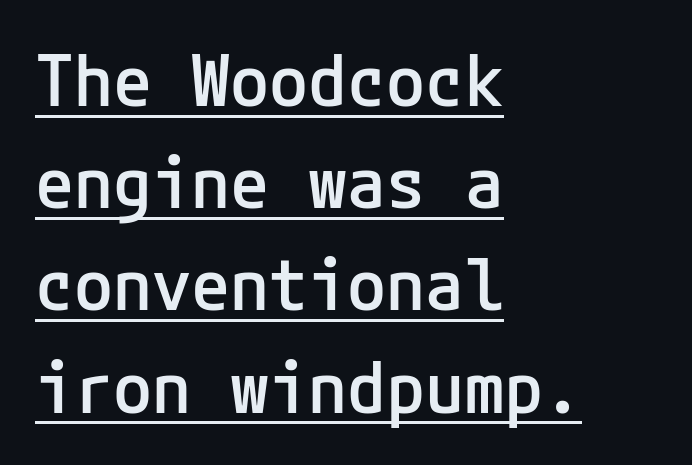
{"serif": "no", "italic": "no", "bold": "semi", "weight": "semibold", "width": "normal", "stroke_contrast": "low", "x_height": "medium", "underline": "yes", "align": "left", "line_spacing": "normal", "line_spacing_ratio": 1.44, "letter_spacing": "normal", "letter_spacing_em": 0.0, "glyph_px": 71}
